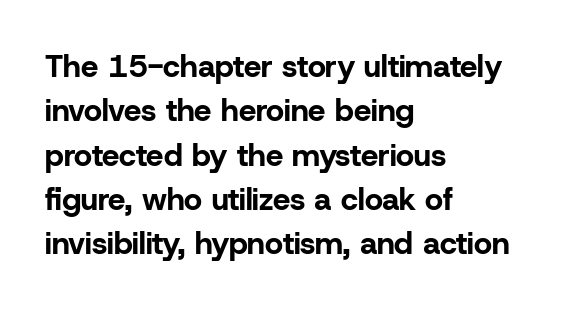
Q: Is the text bold? A: Yes.
Q: Is the text italic (slanted)? A: No, it is upright.
Q: Is the typeface a serif or a sans-serif typeface? A: Sans-serif.
Q: Is the text underlined? A: No.
Q: How is the paragraph aligned? A: Left-aligned.
Q: Is the spacing between letters normal or unusually wide? A: Normal.
Q: Is the spacing between lines tight, normal or loose? A: Normal.
Q: Width (condensed, normal, or wide)? A: Normal.
Q: Stroke contrast? A: Low.
Q: x-height? A: Medium.
Q: Monospaced? A: No.
